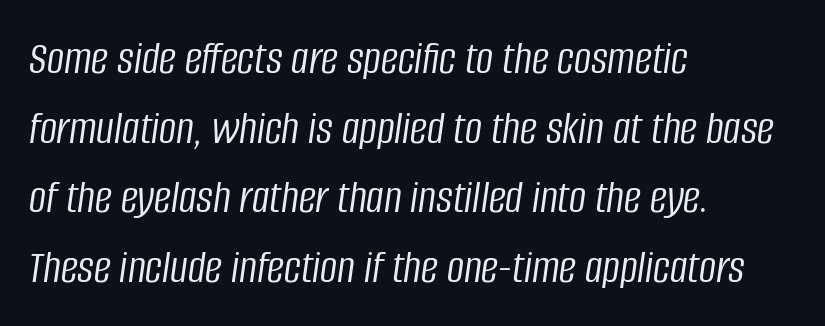
Q: Is the text bold? A: No.
Q: Is the text italic (slanted)? A: Yes, it leans right by about 8 degrees.
Q: Is the text underlined? A: No.
Q: How is the paragraph aligned? A: Left-aligned.
Q: Is the spacing between letters normal or unusually wide? A: Normal.
Q: Is the spacing between lines tight, normal or loose? A: Normal.
Q: Width (condensed, normal, or wide)? A: Condensed.
Q: Stroke contrast? A: Low.
Q: x-height? A: Large.
Q: Monospaced? A: No.
